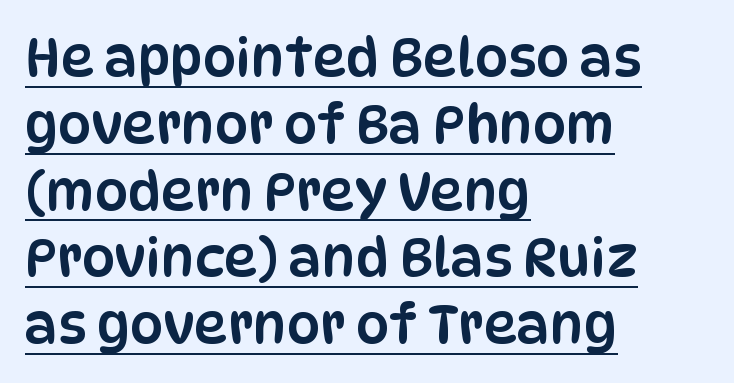
Which margin do the lines hug? The left one — the right edge is uneven. Letter spacing: default. Honestly, the row spacing looks completely unremarkable. Rendered with straight, roman letterforms. You can see a thin bar hugging the bottom of the glyphs.
